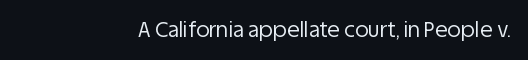
Q: Is the text bold? A: No.
Q: Is the text italic (slanted)? A: No, it is upright.
Q: Is the text underlined? A: No.
Q: Is the spacing between letters normal or unusually wide? A: Normal.
